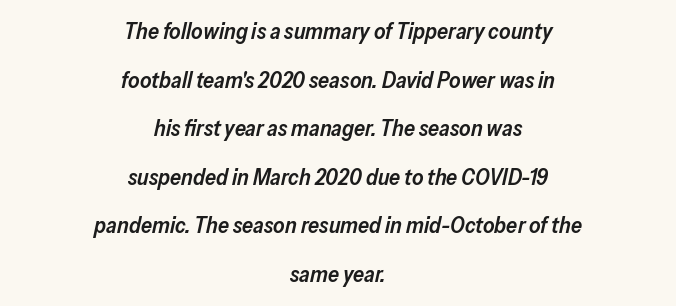
The font's italic variant was chosen for this text. The rendering uses a semibold face; strokes are thickened but not to full bold. The letters sit at their default tracking, neither squeezed nor spread. The string is rendered with underlining switched off.
